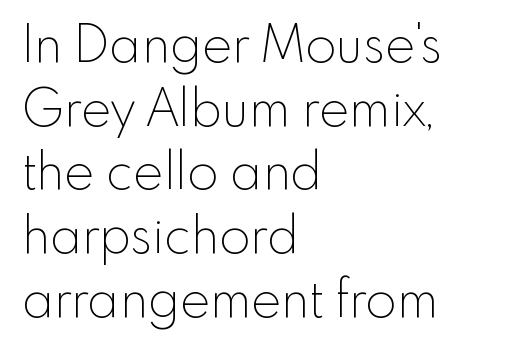
{"serif": "no", "italic": "no", "bold": "no", "weight": "thin", "width": "normal", "x_height": "small", "monospaced": "no", "underline": "no", "align": "left", "line_spacing": "normal", "line_spacing_ratio": 1.25, "letter_spacing": "normal", "letter_spacing_em": 0.0, "glyph_px": 51}
